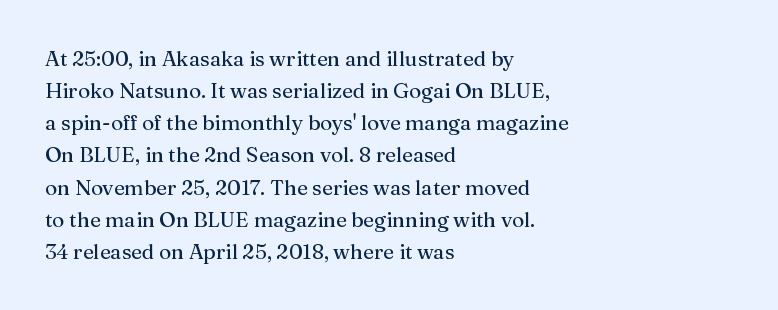
The image shows 21 px text type, upright; set left-aligned, normal line spacing (1.53x), normal letter spacing, not underlined.
